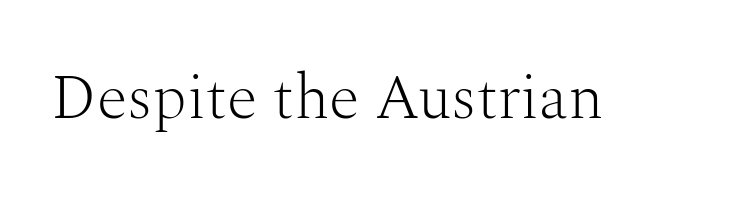
{"serif": "yes", "italic": "no", "bold": "no", "weight": "light", "width": "normal", "stroke_contrast": "medium", "x_height": "medium", "monospaced": "no", "underline": "no", "letter_spacing": "normal", "letter_spacing_em": 0.0, "glyph_px": 63}
